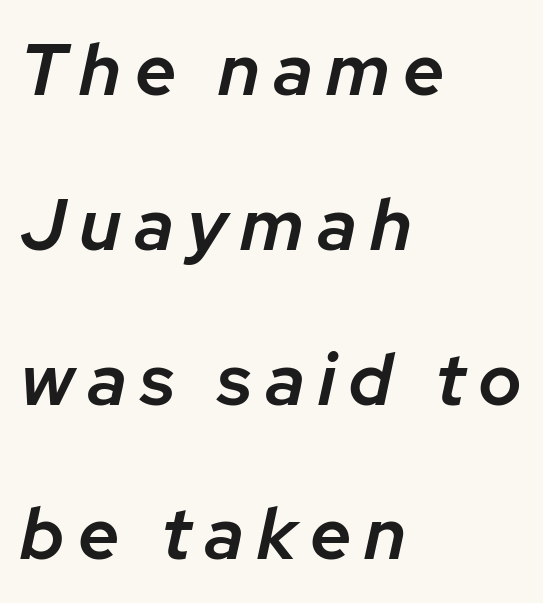
{"italic": "yes", "lean": "right", "slant_degrees": 12, "bold": "semi", "weight": "semibold", "width": "normal", "stroke_contrast": "low", "x_height": "medium", "monospaced": "no", "underline": "no", "align": "left", "line_spacing": "loose", "line_spacing_ratio": 2.12, "glyph_px": 73}
